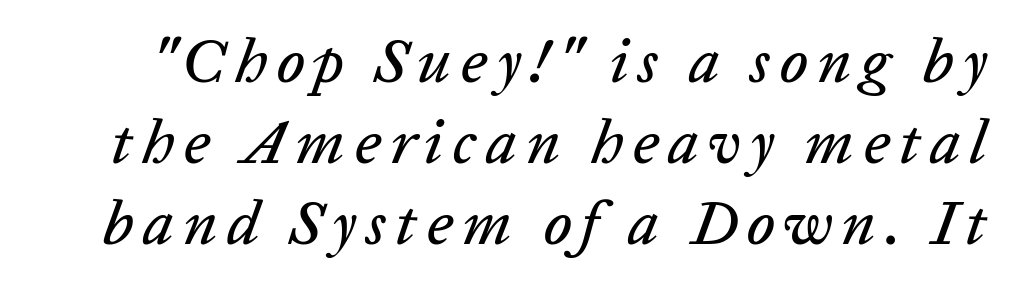
{"italic": "yes", "lean": "right", "slant_degrees": 20, "width": "normal", "stroke_contrast": "low", "x_height": "medium", "monospaced": "no", "underline": "no", "line_spacing": "normal", "line_spacing_ratio": 1.31, "glyph_px": 62}
